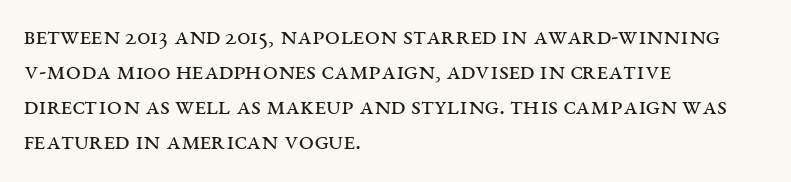
{"italic": "no", "bold": "no", "underline": "no", "align": "left", "line_spacing": "normal", "line_spacing_ratio": 1.3, "letter_spacing": "normal", "letter_spacing_em": 0.0, "glyph_px": 27}
